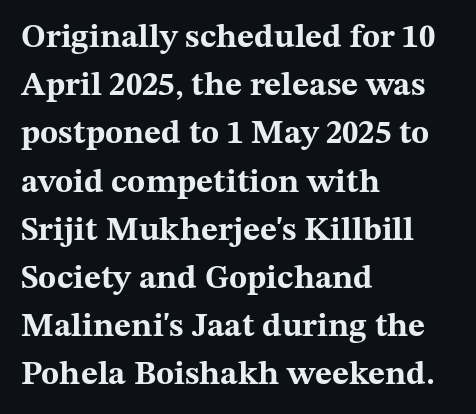
Q: Is the text bold? A: Yes.
Q: Is the text italic (slanted)? A: No, it is upright.
Q: Is the typeface a serif or a sans-serif typeface? A: Serif.
Q: Is the text underlined? A: No.
Q: How is the paragraph aligned? A: Left-aligned.
Q: Is the spacing between letters normal or unusually wide? A: Normal.
Q: Is the spacing between lines tight, normal or loose? A: Normal.
Q: Width (condensed, normal, or wide)? A: Wide.
Q: Stroke contrast? A: Medium.
Q: x-height? A: Medium.
Q: Monospaced? A: No.
